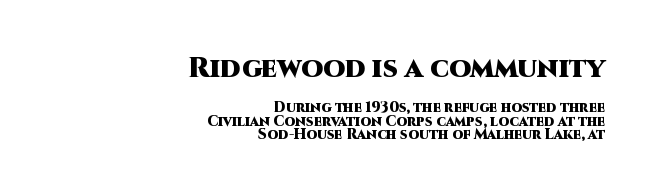
Q: Is the text bold? A: Yes.
Q: Is the text italic (slanted)? A: No, it is upright.
Q: Is the typeface a serif or a sans-serif typeface? A: Sans-serif.
Q: Is the text underlined? A: No.
Q: How is the paragraph aligned? A: Right-aligned.
Q: Is the spacing between letters normal or unusually wide? A: Normal.
Q: Is the spacing between lines tight, normal or loose? A: Tight.
Q: Which block of text is set in a larger size, the first (top) or the second (bottom)? A: The first (top) one.
Q: Width (condensed, normal, or wide)? A: Normal.
Q: Stroke contrast? A: High.
Q: x-height? A: Large.
Q: Monospaced? A: No.
